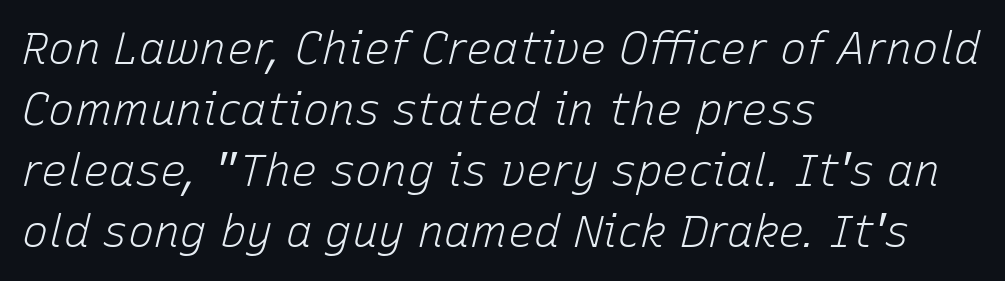
Q: Is the text bold? A: No.
Q: Is the text italic (slanted)? A: Yes, it leans right by about 15 degrees.
Q: Is the text underlined? A: No.
Q: How is the paragraph aligned? A: Left-aligned.
Q: Is the spacing between letters normal or unusually wide? A: Normal.
Q: Is the spacing between lines tight, normal or loose? A: Normal.
Q: Width (condensed, normal, or wide)? A: Normal.
Q: Stroke contrast? A: Low.
Q: x-height? A: Medium.
Q: Monospaced? A: No.
